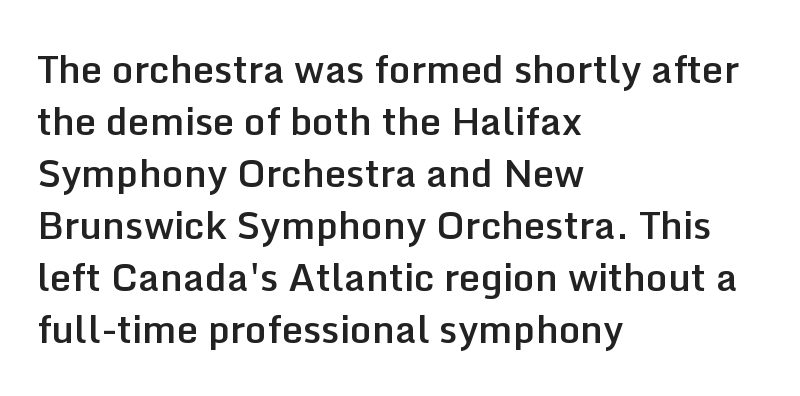
The specimen omits any rule beneath the text block's lines. Honestly, the letter spacing is just normal — you wouldn't notice it. Horizontal bands of white between lines are of average thickness. These lines are rendered in a variable-pitch font. The lettering stays uniformly vertical, giving the passage a roman look. The face used here is a sans, in the tradition of grotesques and geometrics.
